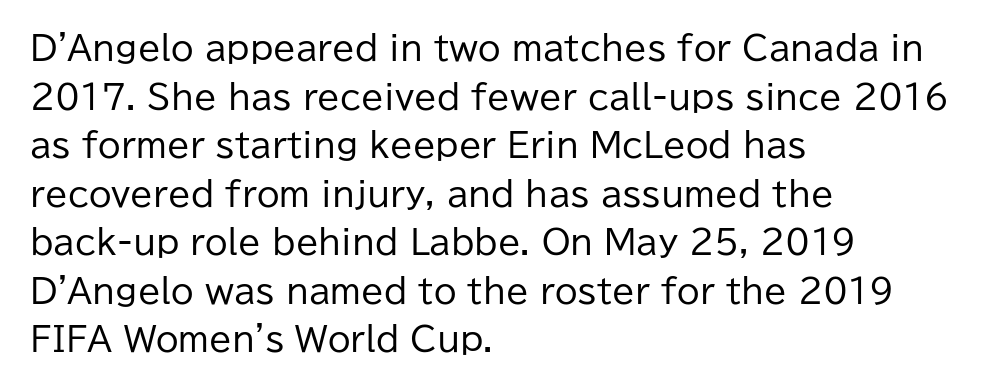
The image shows 33 px regular-weight sans-serif type, upright; set left-aligned, normal line spacing (1.47x), normal letter spacing, not underlined; low stroke contrast and a medium x-height.
